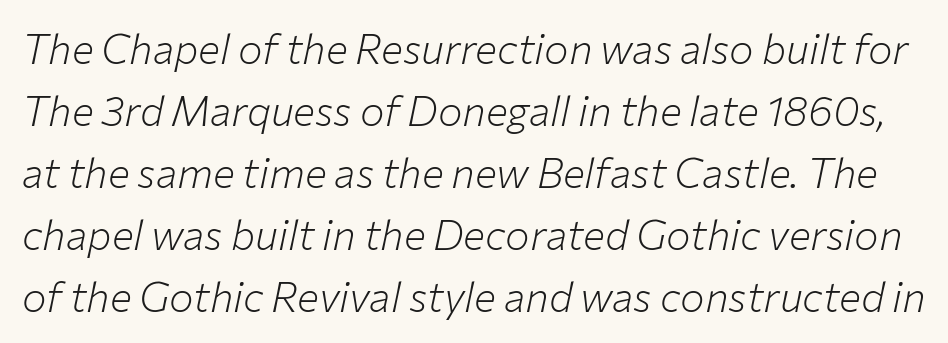
Q: Is the text bold? A: No.
Q: Is the text italic (slanted)? A: Yes, it leans right by about 12 degrees.
Q: Is the text underlined? A: No.
Q: Is the spacing between letters normal or unusually wide? A: Normal.
Q: Is the spacing between lines tight, normal or loose? A: Normal.
Q: Width (condensed, normal, or wide)? A: Normal.
Q: Stroke contrast? A: Low.
Q: x-height? A: Medium.
Q: Monospaced? A: No.
